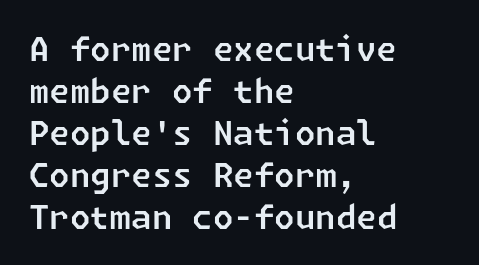
Lines of text with bare space underneath. Standard letterfit; no display-style spreading of the glyphs. The text was rendered using a sans face with plain stroke endings. Leading matches the norm, producing a regular column.
